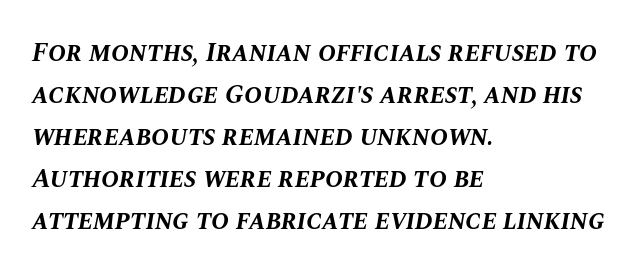
Glance below the letters and you will spot only blank space. Heavy, bold letterforms. The typesetter chose a ragged-right arrangement here. This block has exactly the height ordinary leading produces. These lines keep a tight, regular rhythm from letter to letter.
